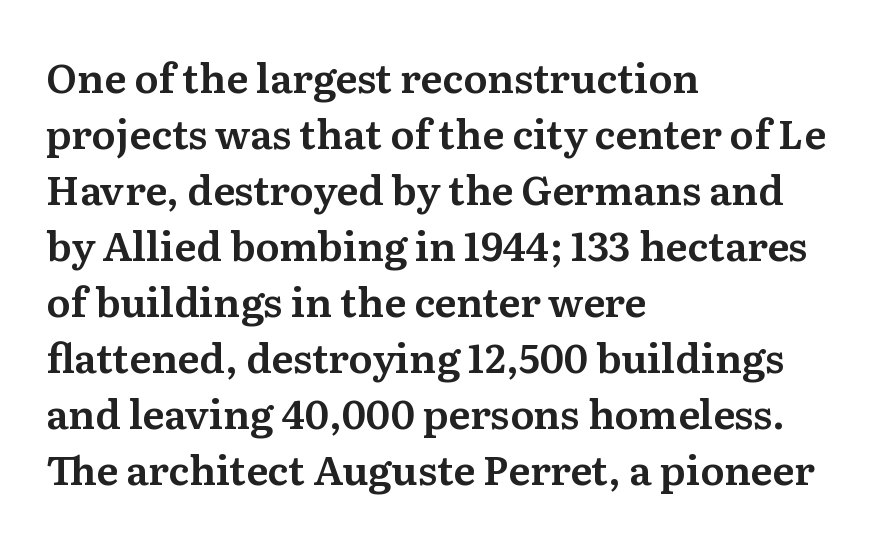
A typesetter would mark this as roman, not italic. This sample is left-justified, so line endings fall wherever the words run out. The strip under each line holds only bare page. Quick note: interline space is typical. The passage shown is typeset with a serif family.
